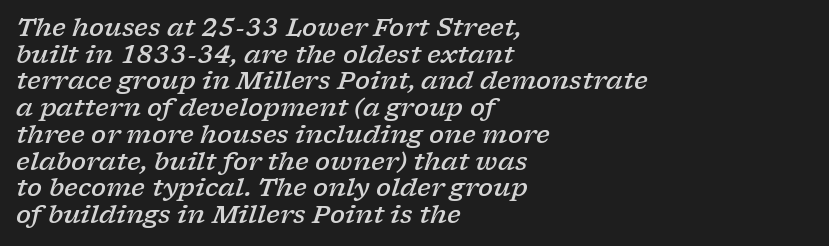
The image shows 25 px text type, italic (leaning right); set left-aligned, tight line spacing (1.07x), normal letter spacing, not underlined.
